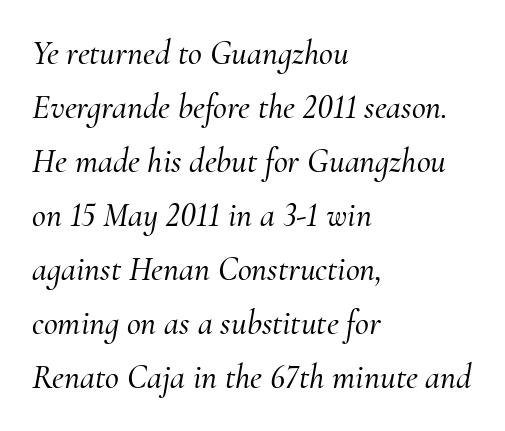
Q: Is the text italic (slanted)? A: Yes, it leans right by about 10 degrees.
Q: Is the typeface a serif or a sans-serif typeface? A: Serif.
Q: Is the text underlined? A: No.
Q: How is the paragraph aligned? A: Left-aligned.
Q: Is the spacing between letters normal or unusually wide? A: Normal.
Q: Is the spacing between lines tight, normal or loose? A: Normal.
Q: Width (condensed, normal, or wide)? A: Normal.
Q: Stroke contrast? A: Medium.
Q: x-height? A: Small.
Q: Monospaced? A: No.
